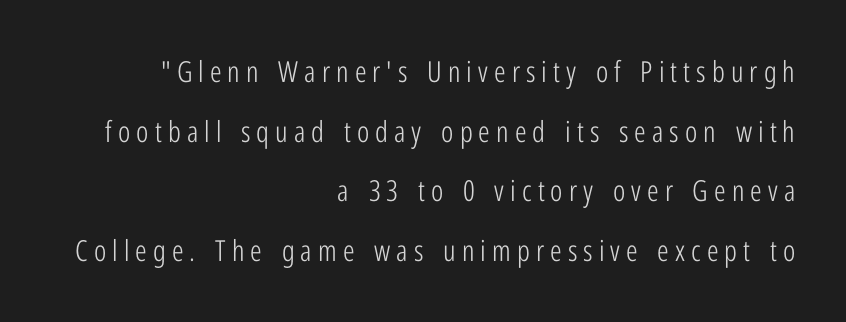
A typesetter would call this proportional, since set widths differ per character. Alignment: flush right. In terms of posture, this sample is upright. Observe the wide spacing: letters keep a clear distance from each other.
